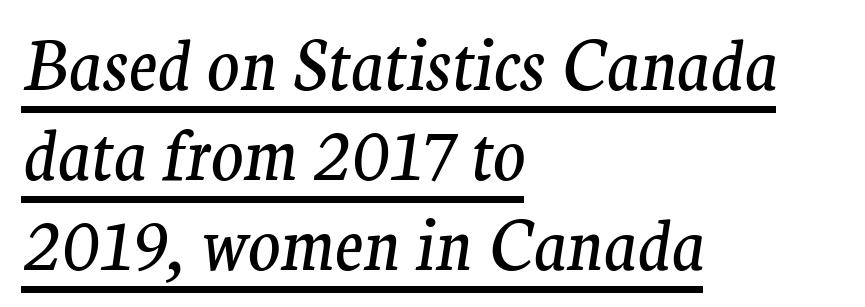
{"serif": "yes", "italic": "yes", "lean": "right", "slant_degrees": 9, "bold": "no", "weight": "regular", "width": "normal", "stroke_contrast": "medium", "x_height": "medium", "monospaced": "no", "underline": "yes", "align": "left", "line_spacing": "normal", "line_spacing_ratio": 1.34, "letter_spacing": "normal", "letter_spacing_em": 0.0, "glyph_px": 67}
